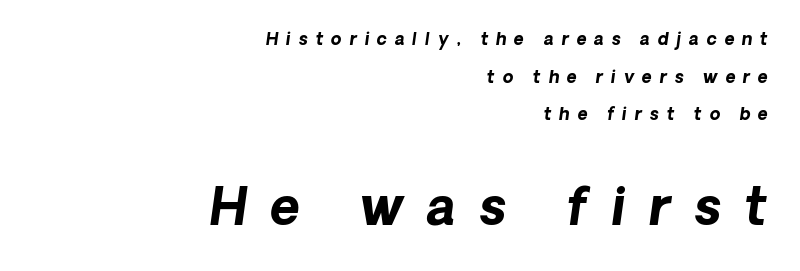
The image shows 51 px bold type, italic (leaning right); set right-aligned, loose line spacing (2.22x), unusually wide letter spacing (+0.46 em), not underlined; the second (bottom) block is 3.0x larger; low stroke contrast and a medium x-height.
